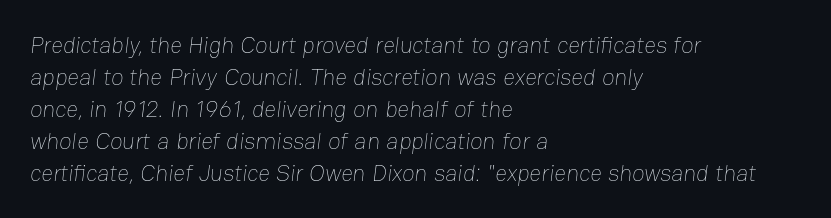
The image shows 23 px text type; set left-aligned, normal line spacing (1.39x), normal letter spacing, not underlined.
